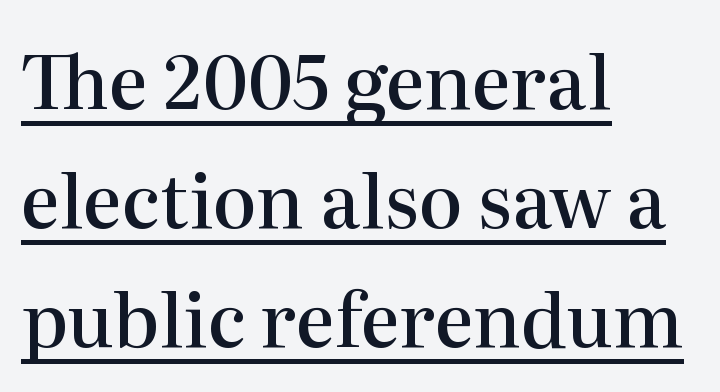
Q: Is the text bold? A: Semi-bold.
Q: Is the text italic (slanted)? A: No, it is upright.
Q: Is the typeface a serif or a sans-serif typeface? A: Serif.
Q: Is the text underlined? A: Yes.
Q: How is the paragraph aligned? A: Left-aligned.
Q: Is the spacing between letters normal or unusually wide? A: Normal.
Q: Is the spacing between lines tight, normal or loose? A: Normal.
Q: Width (condensed, normal, or wide)? A: Normal.
Q: Stroke contrast? A: High.
Q: x-height? A: Medium.
Q: Monospaced? A: No.
